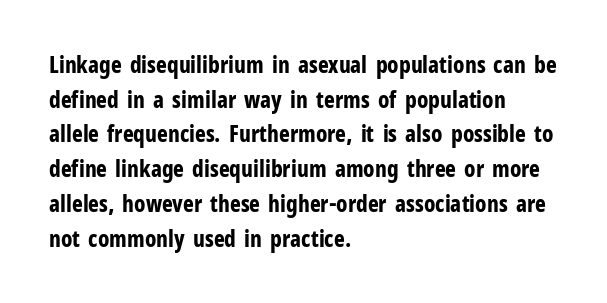
The image shows 23 px bold type, upright; set left-aligned, normal line spacing (1.51x), normal letter spacing, not underlined.
